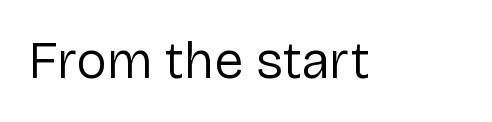
Ascenders rise straight up at ninety degrees. Check the space under the baseline: it is left empty. What stands out about the letter spacing? Nothing — it is the standard amount. The designer went with a sans here, leaving each stem footless.
